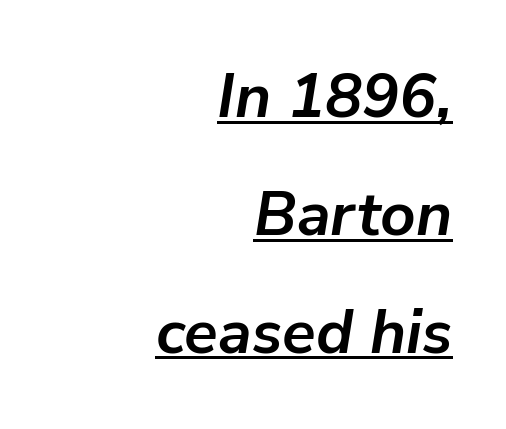
Q: Is the text bold? A: Yes.
Q: Is the text italic (slanted)? A: Yes, it leans right by about 9 degrees.
Q: Is the text underlined? A: Yes.
Q: How is the paragraph aligned? A: Right-aligned.
Q: Is the spacing between letters normal or unusually wide? A: Normal.
Q: Is the spacing between lines tight, normal or loose? A: Loose.
Q: Width (condensed, normal, or wide)? A: Normal.
Q: Stroke contrast? A: Low.
Q: x-height? A: Medium.
Q: Monospaced? A: No.
